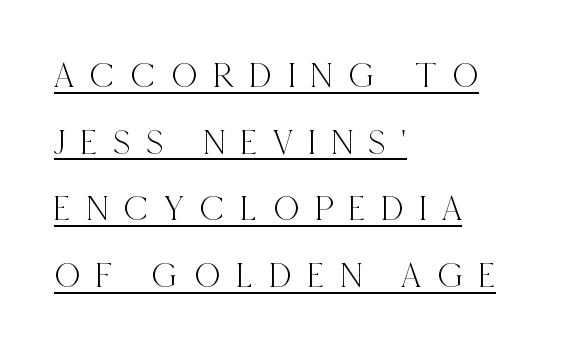
The passage shown is typed in a proportional face where columns would drift. Ordinary non-slanted type is in use. This rendering uses left alignment, leaving the right contour irregular. Substantial extra tracking has been applied to these lines. Is this a sans? No — the strokes have serifs. A continuous stroke trails under the words, as in a hyperlink.
